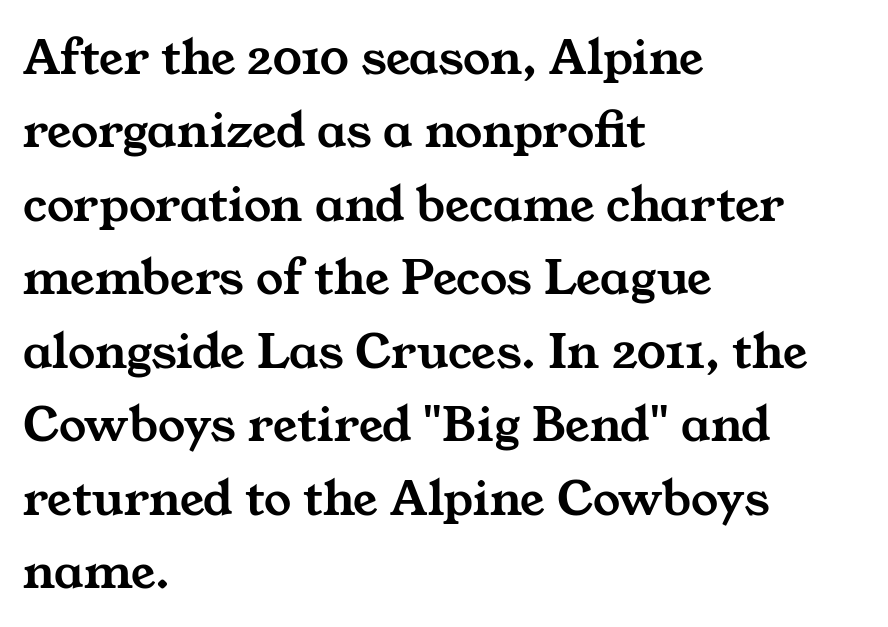
{"serif": "yes", "width": "wide", "stroke_contrast": "medium", "x_height": "medium", "monospaced": "no", "underline": "no", "align": "left", "line_spacing": "normal", "line_spacing_ratio": 1.36, "letter_spacing": "normal", "letter_spacing_em": 0.0, "glyph_px": 54}
